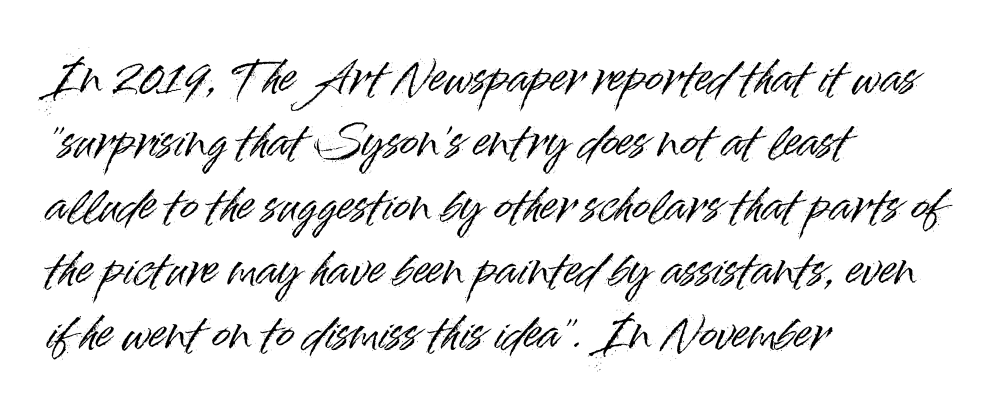
{"serif": "no", "width": "normal", "stroke_contrast": "high", "x_height": "small", "monospaced": "no", "underline": "no", "align": "left", "line_spacing": "normal", "line_spacing_ratio": 1.49, "letter_spacing": "normal", "letter_spacing_em": 0.0, "glyph_px": 43}
